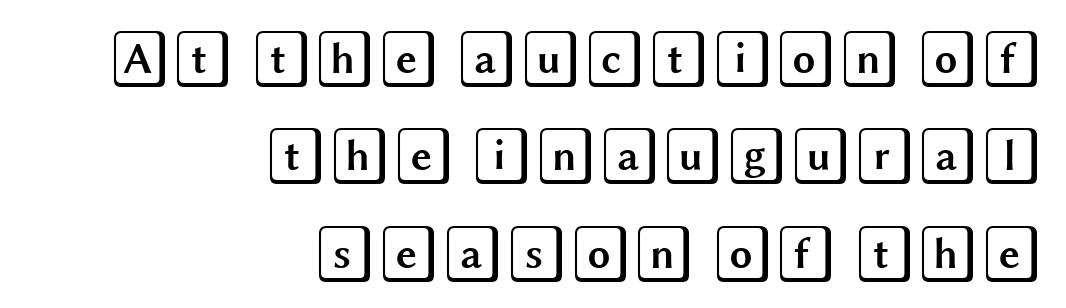
The image shows 58 px wide type, upright; set right-aligned, normal line spacing (1.68x), normal letter spacing, not underlined; a large x-height.
